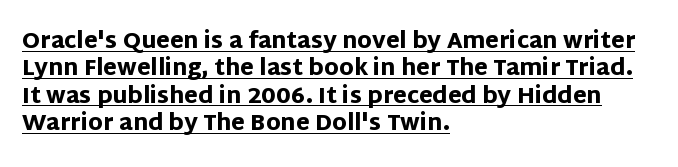
In terms of weight, the rendering is a true, heavy bold. This rendering uses left alignment, leaving the right contour irregular. The glyphs are accompanied by a horizontal stroke just below them. If you drew a line through each stem, it would be perfectly vertical. Honestly, the letter spacing is just normal — you wouldn't notice it.
